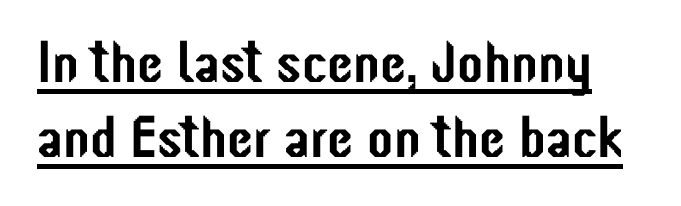
{"serif": "no", "italic": "no", "width": "condensed", "stroke_contrast": "low", "x_height": "medium", "monospaced": "no", "underline": "yes", "line_spacing": "normal", "line_spacing_ratio": 1.27, "letter_spacing": "normal", "letter_spacing_em": 0.0, "glyph_px": 59}
